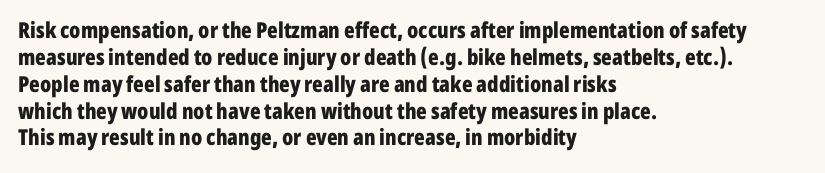
A typesetter would mark this as roman, not italic. What stands out about the letter spacing? Nothing — it is the standard amount. The baseline area is clear. Caption: bold face, heavy strokes.
